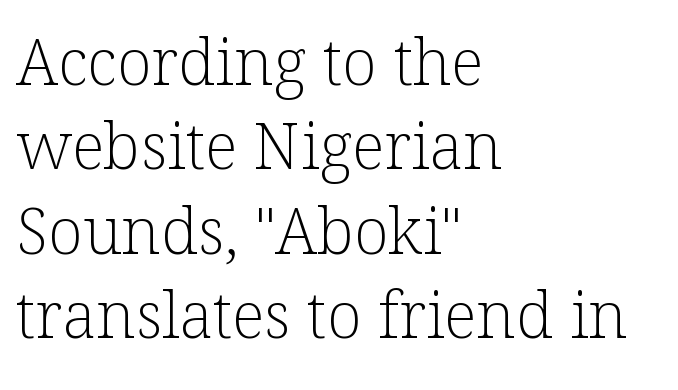
The passage shown is not underscored anywhere. Each letter keeps its own natural width here, so spacing adapts to shape. Posture: straight, roman, zero tilt. The line-height multiplier appears to be the usual default. Serifs: yes, visible at the terminals of the letterforms. Each stroke keeps to a modest, everyday thickness or less.
